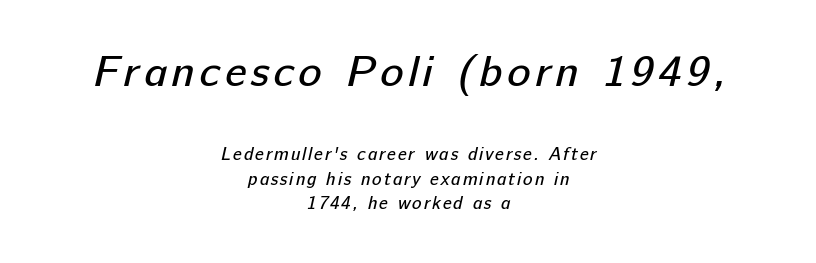
{"serif": "no", "bold": "no", "weight": "regular", "width": "normal", "stroke_contrast": "low", "x_height": "medium", "monospaced": "no", "underline": "no", "align": "center", "line_spacing": "normal", "line_spacing_ratio": 1.36, "larger_block": "first", "size_ratio": 2.44, "glyph_px": 44}
